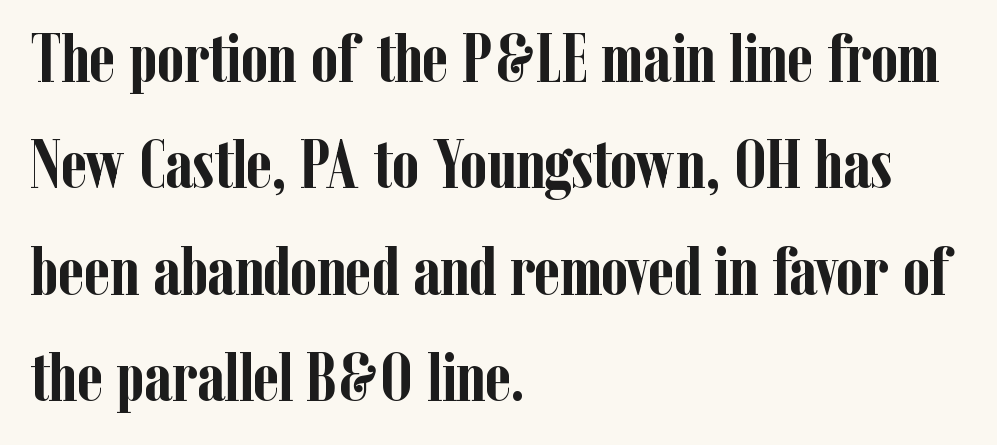
{"serif": "yes", "italic": "no", "bold": "yes", "weight": "semibold", "width": "condensed", "stroke_contrast": "low", "x_height": "medium", "monospaced": "no", "underline": "no", "align": "left", "line_spacing": "normal", "line_spacing_ratio": 1.54, "letter_spacing": "normal", "letter_spacing_em": 0.0, "glyph_px": 69}
